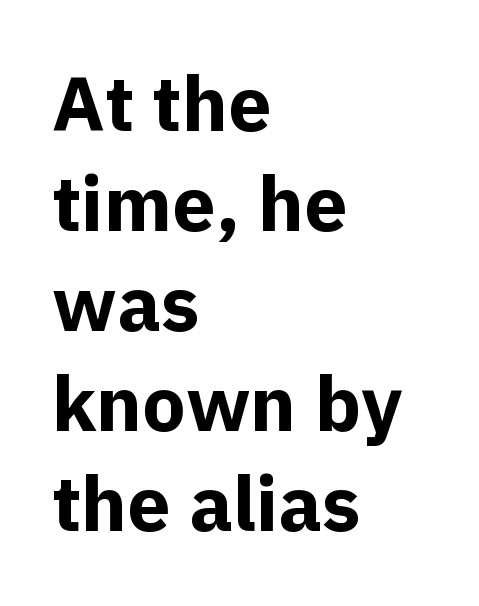
Descenders are the only things crossing below the line. Tracking value appears to be zero — textbook default spacing. This sample has the flowing, uneven cadence of proportional lettering. These words are printed bold, with thick strokes throughout. One glance says typical: line gaps are just what's usual.
